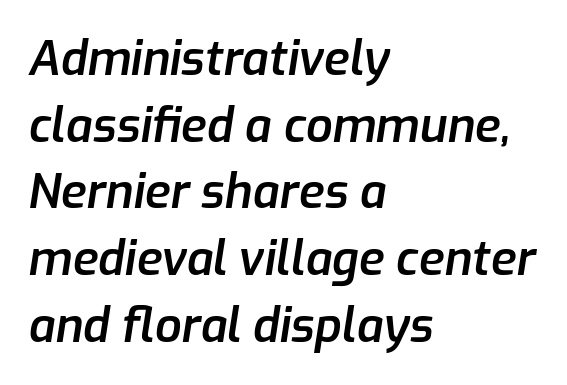
The image shows 47 px semibold type, italic (leaning right); set left-aligned, normal line spacing (1.42x), normal letter spacing, not underlined; low stroke contrast and a medium x-height.
